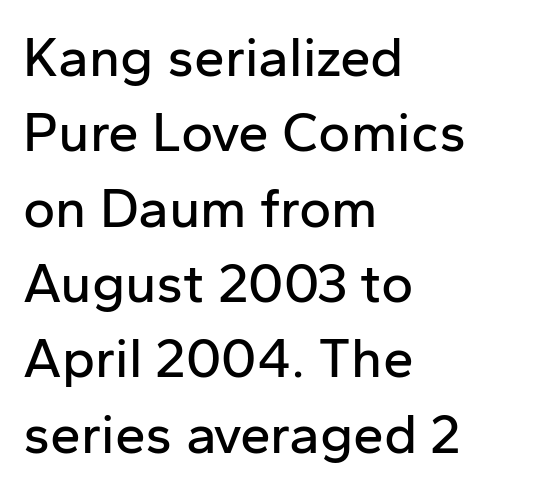
The image shows 55 px sans-serif type, upright; set left-aligned, normal line spacing (1.37x), normal letter spacing, not underlined; low stroke contrast and a medium x-height.
